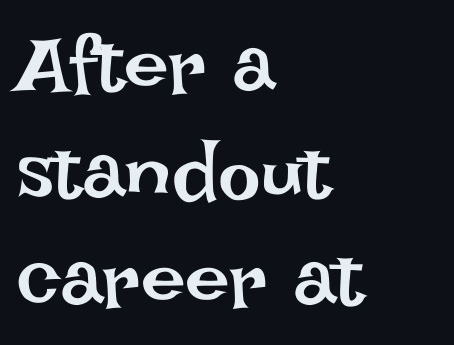
Q: Is the text bold? A: No.
Q: Is the text italic (slanted)? A: No, it is upright.
Q: Is the text underlined? A: No.
Q: How is the paragraph aligned? A: Left-aligned.
Q: Is the spacing between letters normal or unusually wide? A: Normal.
Q: Is the spacing between lines tight, normal or loose? A: Normal.
Q: Width (condensed, normal, or wide)? A: Normal.
Q: Stroke contrast? A: Low.
Q: x-height? A: Large.
Q: Monospaced? A: No.
